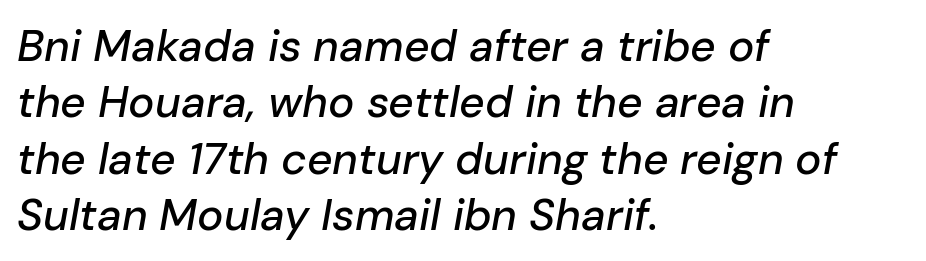
Q: Is the text italic (slanted)? A: Yes, it leans right by about 10 degrees.
Q: Is the text underlined? A: No.
Q: How is the paragraph aligned? A: Left-aligned.
Q: Is the spacing between letters normal or unusually wide? A: Normal.
Q: Is the spacing between lines tight, normal or loose? A: Normal.
Q: Width (condensed, normal, or wide)? A: Normal.
Q: Stroke contrast? A: Low.
Q: x-height? A: Medium.
Q: Monospaced? A: No.
